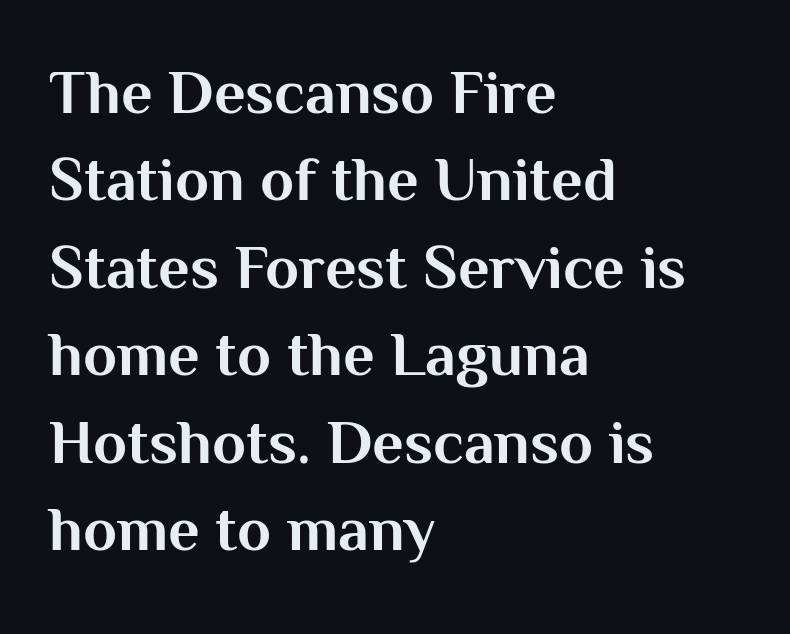
{"serif": "no", "italic": "no", "bold": "yes", "weight": "bold", "width": "normal", "stroke_contrast": "medium", "x_height": "medium", "monospaced": "no", "underline": "no", "align": "left", "line_spacing": "normal", "line_spacing_ratio": 1.41, "letter_spacing": "normal", "letter_spacing_em": 0.0, "glyph_px": 62}
